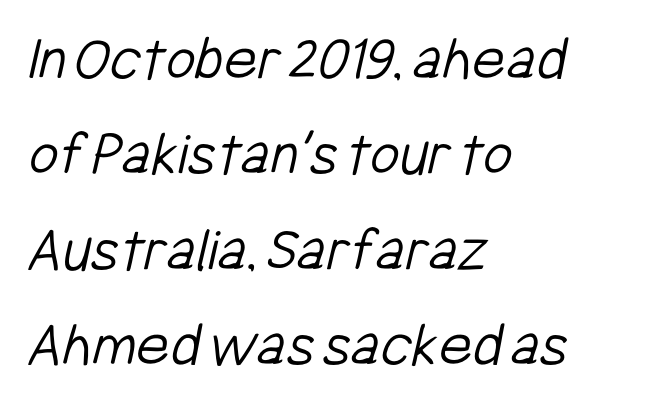
{"serif": "no", "bold": "no", "weight": "light", "width": "condensed", "stroke_contrast": "low", "x_height": "medium", "monospaced": "no", "underline": "no", "align": "left", "line_spacing": "normal", "line_spacing_ratio": 1.49, "letter_spacing": "normal", "letter_spacing_em": 0.0, "glyph_px": 64}
